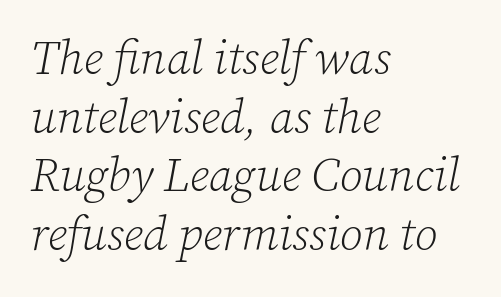
Honestly, the letter spacing is just normal — you wouldn't notice it. The specimen reads as italic at a glance. The setting favours the left margin, as ordinary paragraphs usually do. The rendering uses natural spacing where letterforms have individual widths. Yep, those are serifs on the letters.
